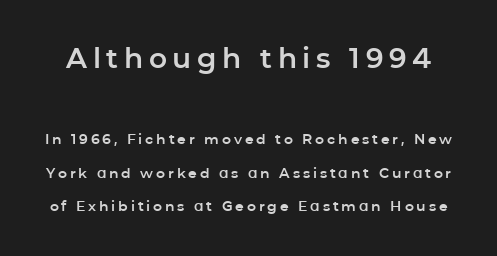
Compared with typical body copy, the letter spacing here is much looser. Character size in the leading block exceeds that of the trailing block. Each row of text sits above clean, open space. This is sans-serif lettering, the kind often seen on screens and signage. Is there much room between lines? Yes — plenty of vertical air separates them. The rendering uses natural spacing where letterforms have individual widths.
